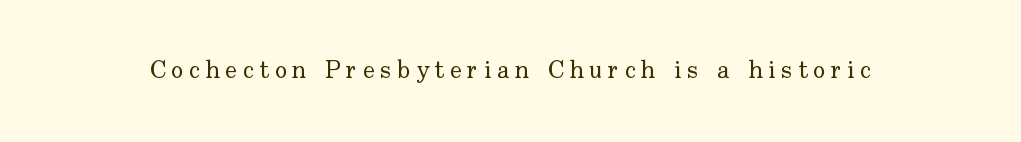
The image shows 25 px text type, upright; set unusually wide letter spacing (+0.23 em), not underlined.
